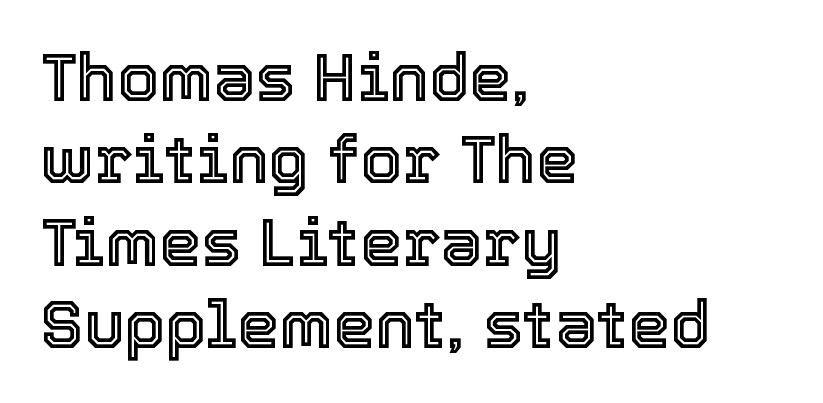
The image shows 67 px text type, upright; set left-aligned, line spacing 1.23x, normal letter spacing, not underlined; a medium x-height.
